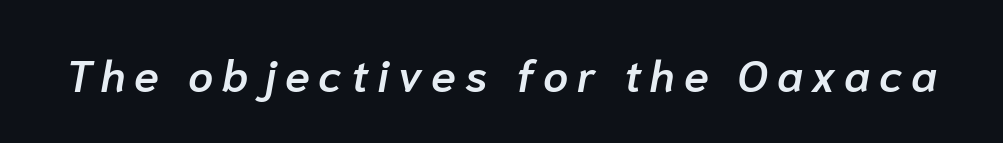
Q: Is the text bold? A: Semi-bold.
Q: Is the text italic (slanted)? A: Yes, it leans right by about 10 degrees.
Q: Is the text underlined? A: No.
Q: Width (condensed, normal, or wide)? A: Normal.
Q: Stroke contrast? A: Low.
Q: x-height? A: Medium.
Q: Monospaced? A: No.
